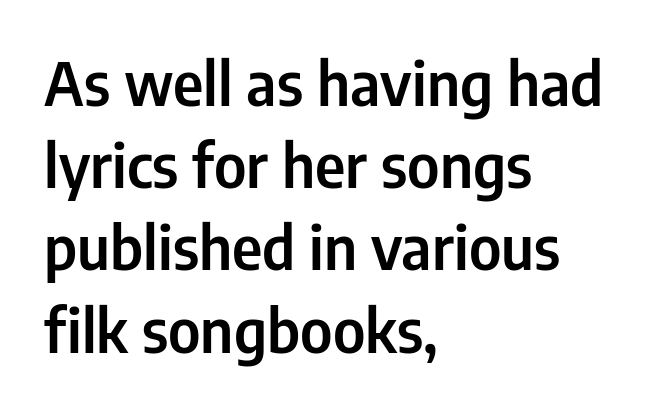
Q: Is the text italic (slanted)? A: No, it is upright.
Q: Is the typeface a serif or a sans-serif typeface? A: Sans-serif.
Q: Is the text underlined? A: No.
Q: How is the paragraph aligned? A: Left-aligned.
Q: Is the spacing between letters normal or unusually wide? A: Normal.
Q: Is the spacing between lines tight, normal or loose? A: Normal.
Q: Width (condensed, normal, or wide)? A: Condensed.
Q: Stroke contrast? A: Low.
Q: x-height? A: Medium.
Q: Monospaced? A: No.
